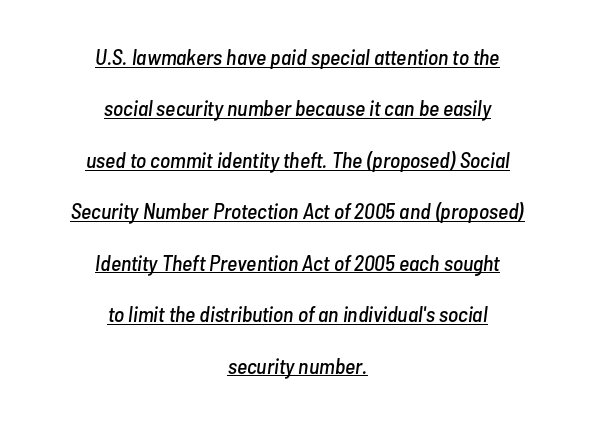
Q: Is the text italic (slanted)? A: Yes, it leans right by about 7 degrees.
Q: Is the text underlined? A: Yes.
Q: How is the paragraph aligned? A: Centered.
Q: Is the spacing between letters normal or unusually wide? A: Normal.
Q: Is the spacing between lines tight, normal or loose? A: Loose.
